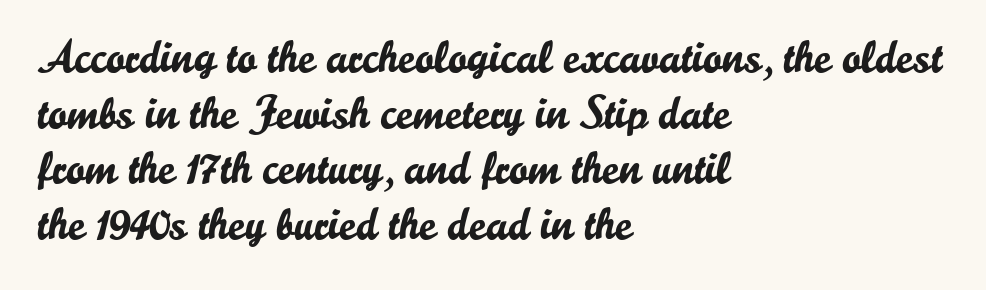
The letters advance in unequal steps, a hallmark of proportional type. Letterform terminals end flat and unadorned throughout the passage. Tracking here is standard; glyphs follow each other at the usual distance.
